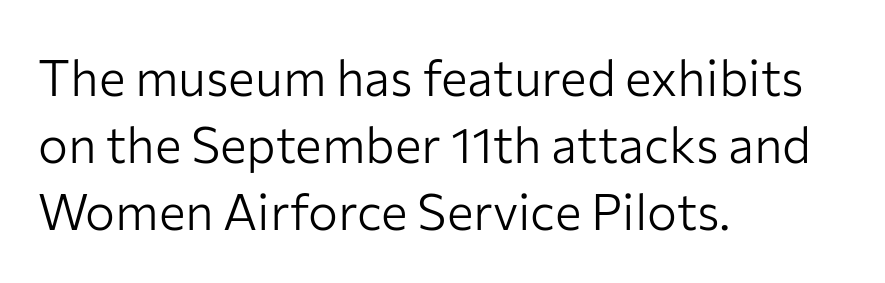
Think of a printed novel: that variable character pitch is what you see here. Every character sits straight up, as roman type does. This is not heavy type; no bold has been used. The paragraph shown leans on its left margin. Beneath every word, the page is bare.
